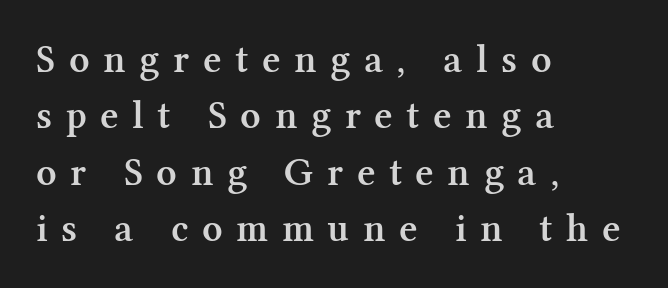
Q: Is the text bold? A: Semi-bold.
Q: Is the text italic (slanted)? A: No, it is upright.
Q: Is the typeface a serif or a sans-serif typeface? A: Serif.
Q: Is the text underlined? A: No.
Q: How is the paragraph aligned? A: Left-aligned.
Q: Is the spacing between letters normal or unusually wide? A: Unusually wide.
Q: Is the spacing between lines tight, normal or loose? A: Normal.
Q: Width (condensed, normal, or wide)? A: Normal.
Q: Stroke contrast? A: Medium.
Q: x-height? A: Medium.
Q: Monospaced? A: No.
